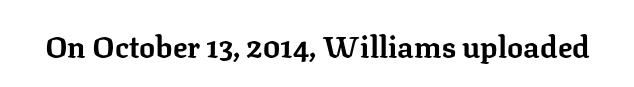
Q: Is the text bold? A: Yes.
Q: Is the text italic (slanted)? A: No, it is upright.
Q: Is the typeface a serif or a sans-serif typeface? A: Serif.
Q: Is the text underlined? A: No.
Q: Is the spacing between letters normal or unusually wide? A: Normal.
Q: Width (condensed, normal, or wide)? A: Normal.
Q: Stroke contrast? A: Low.
Q: x-height? A: Medium.
Q: Monospaced? A: No.
